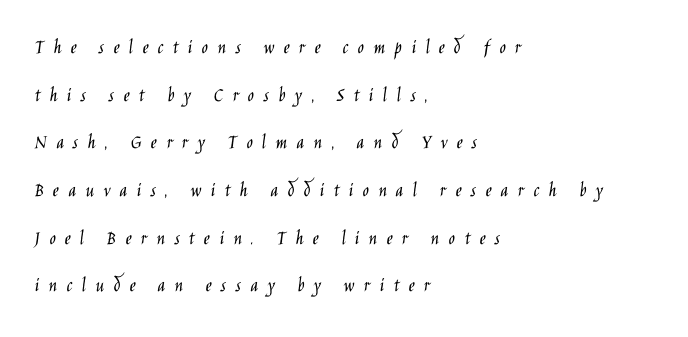
Q: Is the text bold? A: No.
Q: Is the text italic (slanted)? A: Yes.
Q: Is the text underlined? A: No.
Q: How is the paragraph aligned? A: Left-aligned.
Q: Is the spacing between letters normal or unusually wide? A: Unusually wide.
Q: Is the spacing between lines tight, normal or loose? A: Loose.
